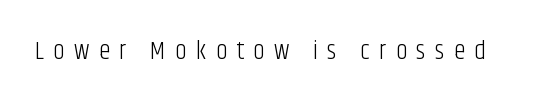
{"italic": "no", "bold": "no", "underline": "no", "letter_spacing": "wide", "letter_spacing_em": 0.36, "glyph_px": 26}
